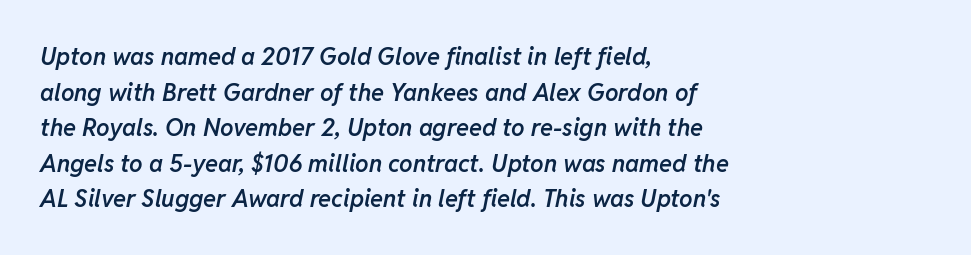
What weight is shown? A semibold, between regular and bold. This rendering features lettering with no underline. Students, note that the glyphs here touch the page at normal intervals. Would a proofreader flag this as italicized? Yes. Each line starts at the same left margin while the right side varies. Honestly, the row spacing looks completely unremarkable.
